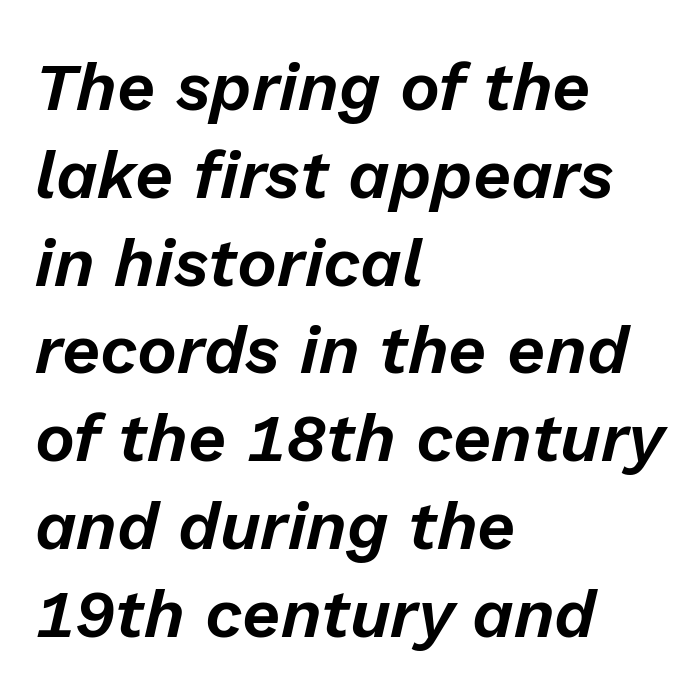
The image shows 67 px text type, italic (leaning right); set left-aligned, normal line spacing (1.31x), normal letter spacing, not underlined; low stroke contrast and a medium x-height.
